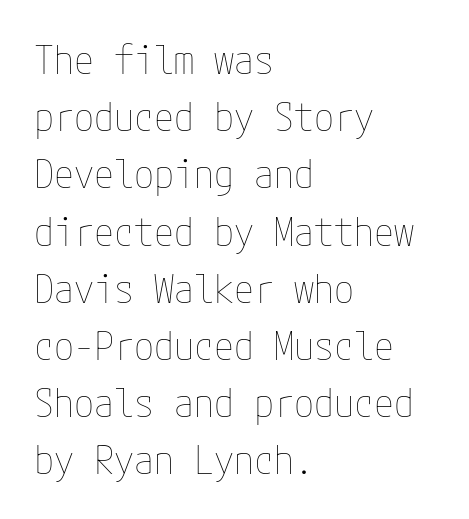
Q: Is the text bold? A: No.
Q: Is the text italic (slanted)? A: No, it is upright.
Q: Is the text underlined? A: No.
Q: How is the paragraph aligned? A: Left-aligned.
Q: Is the spacing between letters normal or unusually wide? A: Normal.
Q: Is the spacing between lines tight, normal or loose? A: Normal.
Q: Width (condensed, normal, or wide)? A: Condensed.
Q: Stroke contrast? A: Low.
Q: x-height? A: Medium.
